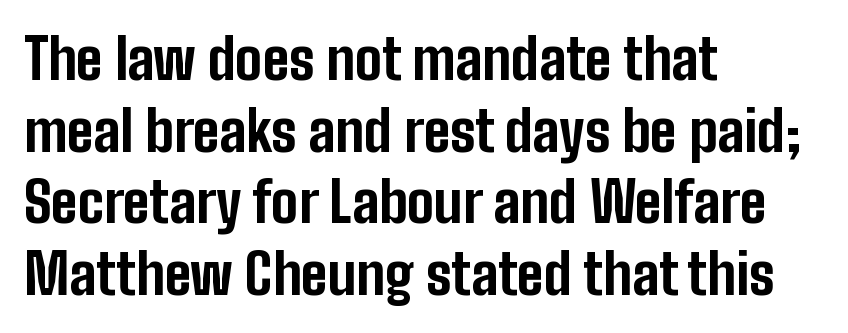
{"serif": "no", "italic": "no", "bold": "yes", "weight": "bold", "width": "condensed", "stroke_contrast": "low", "x_height": "medium", "monospaced": "no", "underline": "no", "align": "left", "line_spacing": "normal", "line_spacing_ratio": 1.28, "letter_spacing": "normal", "letter_spacing_em": 0.0, "glyph_px": 56}
